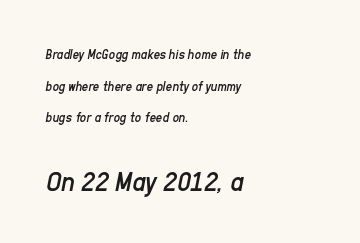
Q: Is the text bold? A: No.
Q: Is the text italic (slanted)? A: Yes, it leans right by about 11 degrees.
Q: Is the text underlined? A: No.
Q: How is the paragraph aligned? A: Left-aligned.
Q: Is the spacing between letters normal or unusually wide? A: Normal.
Q: Is the spacing between lines tight, normal or loose? A: Loose.
Q: Which block of text is set in a larger size, the first (top) or the second (bottom)? A: The second (bottom) one.
Q: Width (condensed, normal, or wide)? A: Condensed.
Q: Stroke contrast? A: Low.
Q: x-height? A: Medium.
Q: Monospaced? A: No.
